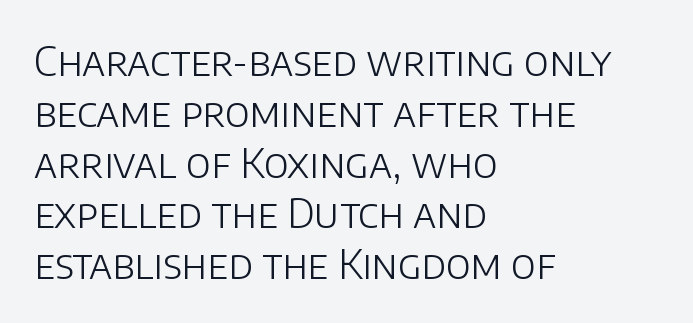
Q: Is the text bold? A: No.
Q: Is the text italic (slanted)? A: No, it is upright.
Q: Is the typeface a serif or a sans-serif typeface? A: Sans-serif.
Q: Is the text underlined? A: No.
Q: How is the paragraph aligned? A: Left-aligned.
Q: Is the spacing between letters normal or unusually wide? A: Normal.
Q: Is the spacing between lines tight, normal or loose? A: Normal.
Q: Width (condensed, normal, or wide)? A: Normal.
Q: Stroke contrast? A: Low.
Q: x-height? A: Large.
Q: Monospaced? A: No.
